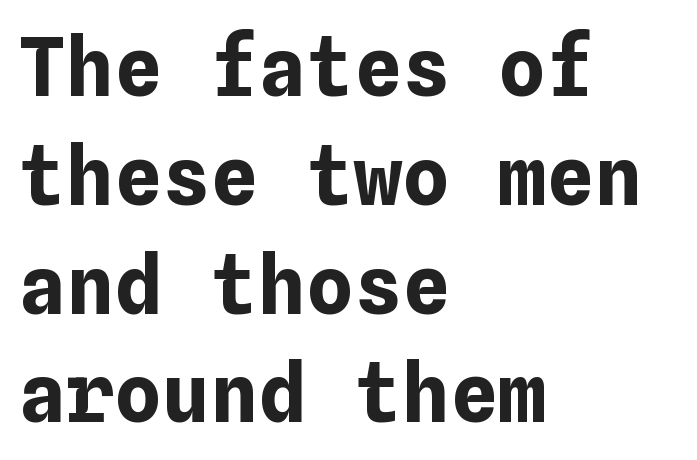
Q: Is the text bold? A: Yes.
Q: Is the text italic (slanted)? A: No, it is upright.
Q: Is the text underlined? A: No.
Q: How is the paragraph aligned? A: Left-aligned.
Q: Is the spacing between letters normal or unusually wide? A: Normal.
Q: Is the spacing between lines tight, normal or loose? A: Normal.
Q: Width (condensed, normal, or wide)? A: Normal.
Q: Stroke contrast? A: Low.
Q: x-height? A: Medium.
